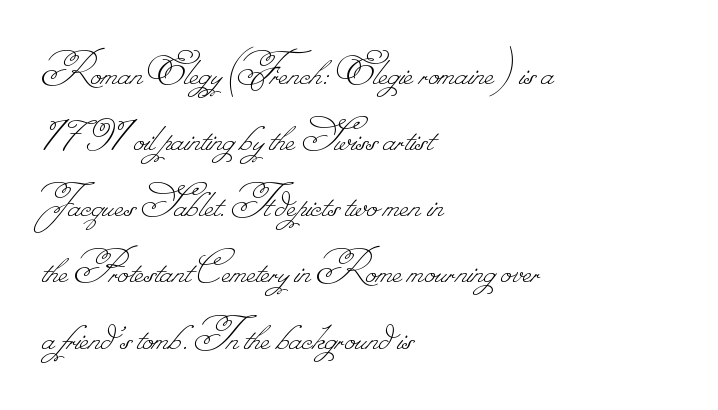
The image shows 49 px thin type; set left-aligned, normal line spacing (1.35x), normal letter spacing, not underlined; low stroke contrast.
